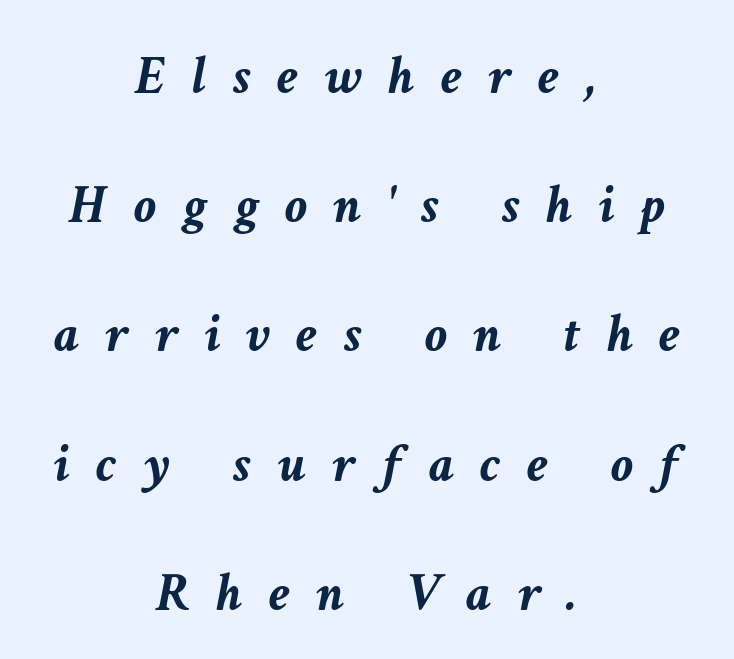
Q: Is the text bold? A: Yes.
Q: Is the text italic (slanted)? A: Yes, it leans right by about 11 degrees.
Q: Is the text underlined? A: No.
Q: How is the paragraph aligned? A: Centered.
Q: Is the spacing between letters normal or unusually wide? A: Unusually wide.
Q: Is the spacing between lines tight, normal or loose? A: Loose.
Q: Width (condensed, normal, or wide)? A: Normal.
Q: Stroke contrast? A: Low.
Q: x-height? A: Medium.
Q: Monospaced? A: No.
